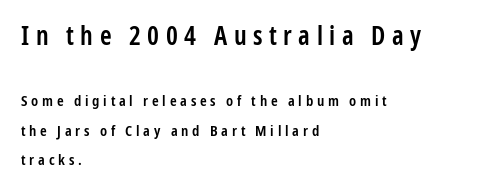
The font is running at a semibold setting, under full bold. A bare baseline throughout the passage. Whoever set this made the first block the dominant, larger element. The tracking jumps out immediately: characters are airy and widely separated. Does the leading feel generous? Absolutely, it's lavish.
